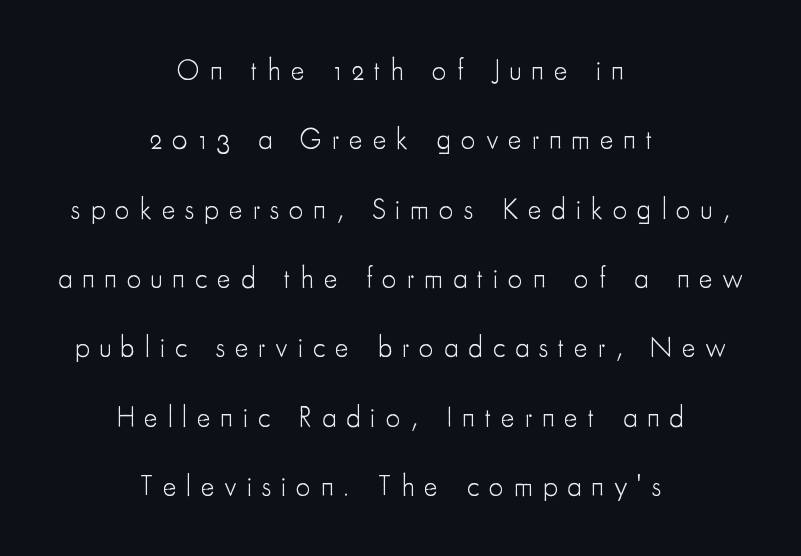
{"serif": "no", "italic": "no", "bold": "no", "weight": "light", "width": "condensed", "stroke_contrast": "low", "x_height": "small", "monospaced": "no", "underline": "no", "align": "center", "line_spacing": "loose", "line_spacing_ratio": 2.39, "letter_spacing": "wide", "letter_spacing_em": 0.34, "glyph_px": 29}
